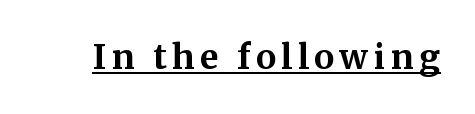
{"serif": "yes", "italic": "no", "bold": "yes", "weight": "bold", "width": "normal", "stroke_contrast": "medium", "x_height": "medium", "monospaced": "no", "underline": "yes", "glyph_px": 34}
